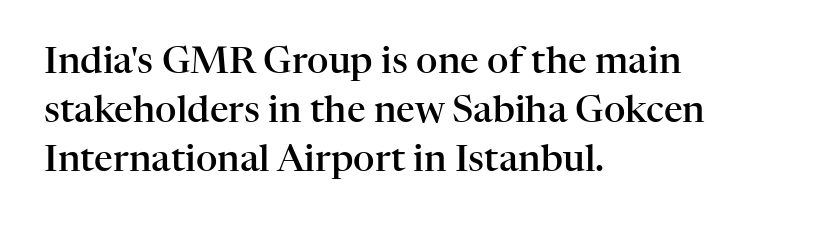
{"serif": "yes", "italic": "no", "bold": "semi", "weight": "semibold", "width": "normal", "stroke_contrast": "high", "x_height": "medium", "monospaced": "no", "underline": "no", "align": "left", "line_spacing": "normal", "line_spacing_ratio": 1.33, "letter_spacing": "normal", "letter_spacing_em": 0.0, "glyph_px": 37}
